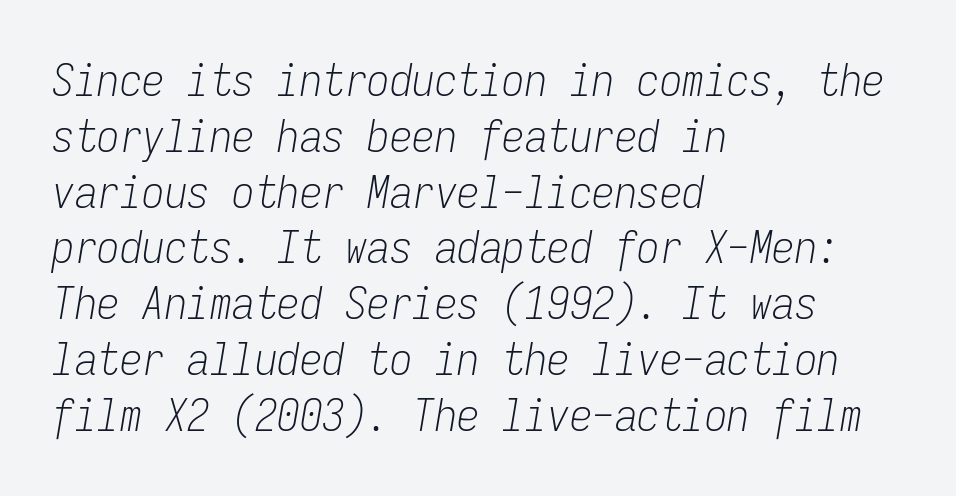
The image shows 45 px light, condensed type, italic (leaning right), monospaced; set left-aligned, line spacing 1.24x, normal letter spacing, not underlined; low stroke contrast and a medium x-height.
